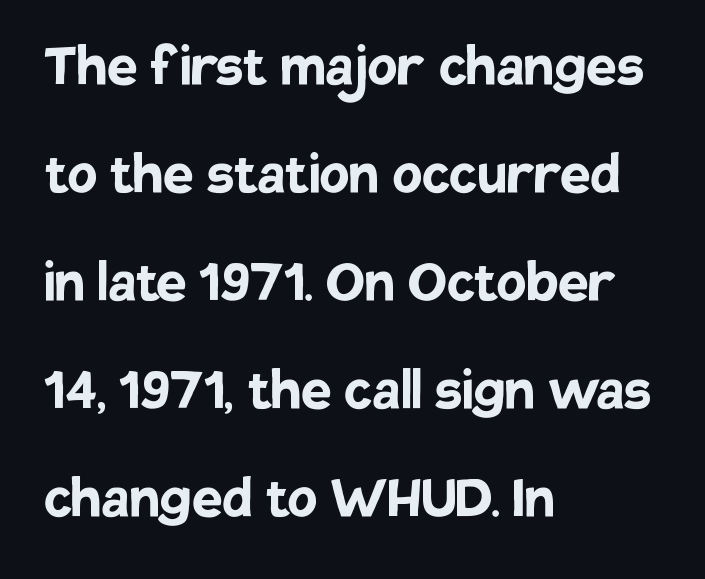
The image shows 68 px semibold sans-serif type, upright; set left-aligned, normal line spacing (1.59x), normal letter spacing, not underlined; low stroke contrast and a large x-height.
